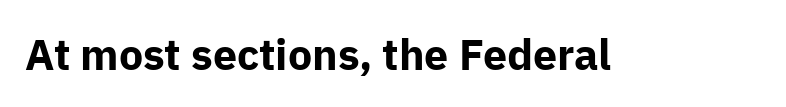
Q: Is the text bold? A: Yes.
Q: Is the text italic (slanted)? A: No, it is upright.
Q: Is the typeface a serif or a sans-serif typeface? A: Sans-serif.
Q: Is the text underlined? A: No.
Q: Is the spacing between letters normal or unusually wide? A: Normal.
Q: Width (condensed, normal, or wide)? A: Normal.
Q: Stroke contrast? A: Low.
Q: x-height? A: Medium.
Q: Monospaced? A: No.
